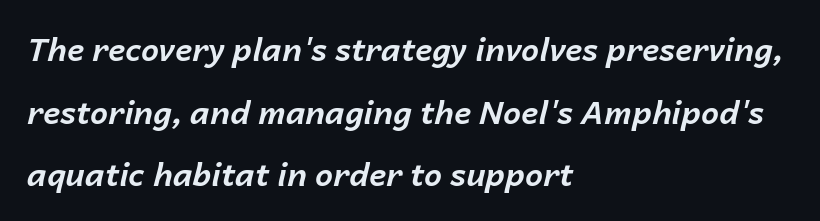
{"italic": "yes", "lean": "right", "slant_degrees": 14, "bold": "yes", "weight": "bold", "width": "normal", "stroke_contrast": "low", "x_height": "medium", "monospaced": "no", "underline": "no", "align": "left", "line_spacing": "loose", "line_spacing_ratio": 1.96, "letter_spacing": "normal", "letter_spacing_em": 0.0, "glyph_px": 32}
